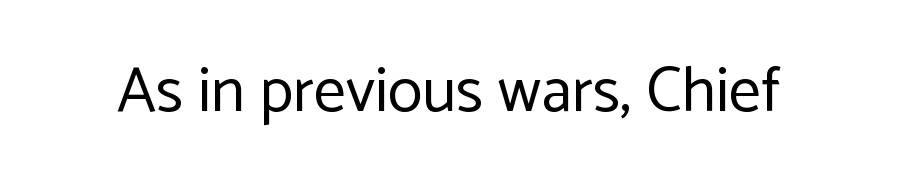
The image shows 64 px regular-weight sans-serif type, upright; set normal letter spacing, not underlined; low stroke contrast and a medium x-height.
